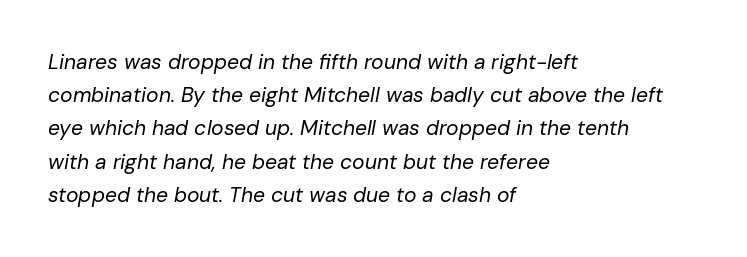
{"italic": "yes", "lean": "right", "slant_degrees": 10, "bold": "no", "underline": "no", "align": "left", "line_spacing": "normal", "line_spacing_ratio": 1.58, "letter_spacing": "normal", "letter_spacing_em": 0.0, "glyph_px": 21}
